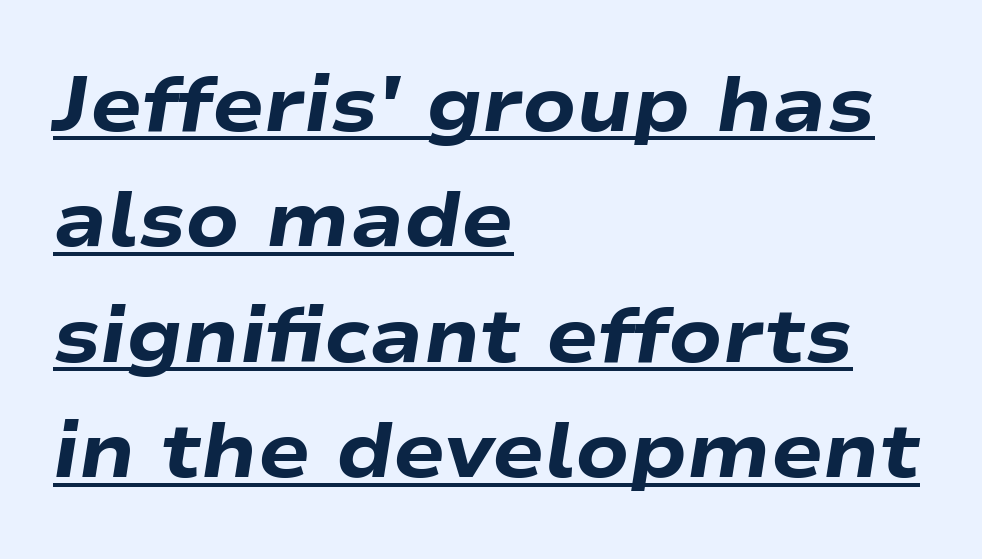
Q: Is the text bold? A: Yes.
Q: Is the text italic (slanted)? A: Yes, it leans right by about 9 degrees.
Q: Is the text underlined? A: Yes.
Q: How is the paragraph aligned? A: Left-aligned.
Q: Is the spacing between letters normal or unusually wide? A: Normal.
Q: Is the spacing between lines tight, normal or loose? A: Normal.
Q: Width (condensed, normal, or wide)? A: Wide.
Q: Stroke contrast? A: Low.
Q: x-height? A: Medium.
Q: Monospaced? A: No.
